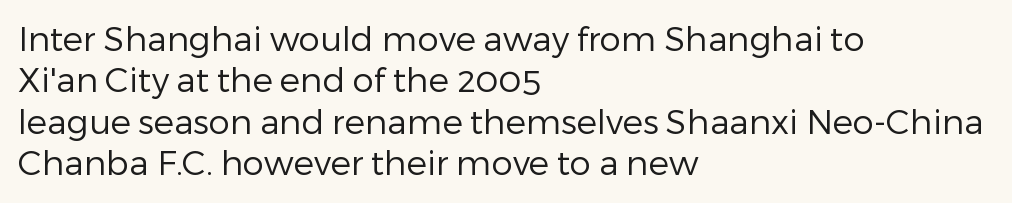
{"serif": "no", "italic": "no", "bold": "no", "weight": "regular", "width": "normal", "stroke_contrast": "low", "x_height": "medium", "monospaced": "no", "underline": "no", "align": "left", "line_spacing_ratio": 1.22, "letter_spacing": "normal", "letter_spacing_em": 0.0, "glyph_px": 34}
